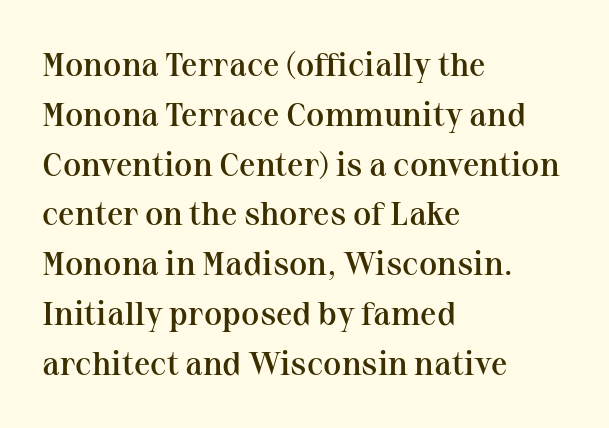
{"serif": "yes", "italic": "no", "bold": "semi", "weight": "semibold", "width": "normal", "stroke_contrast": "medium", "x_height": "medium", "monospaced": "no", "underline": "no", "align": "left", "line_spacing": "normal", "line_spacing_ratio": 1.51, "letter_spacing": "normal", "letter_spacing_em": 0.0, "glyph_px": 33}
